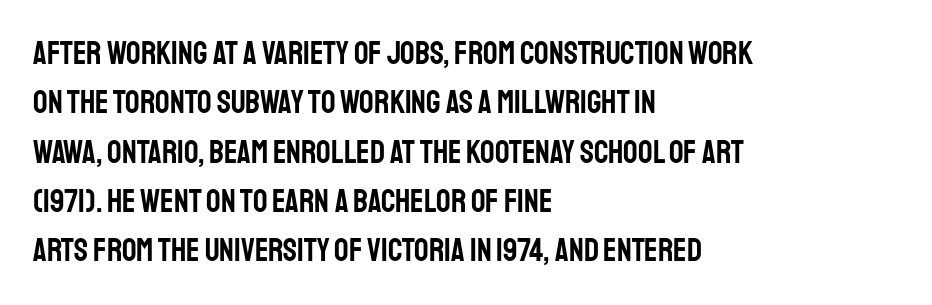
How are the letters spaced? Ordinarily, with no added tracking. Varying glyph widths throughout — classic text-font behaviour. This is sans-serif lettering, the kind often seen on screens and signage. Beneath every word, the page is bare. The lines sit at an ordinary, default distance from one another.
